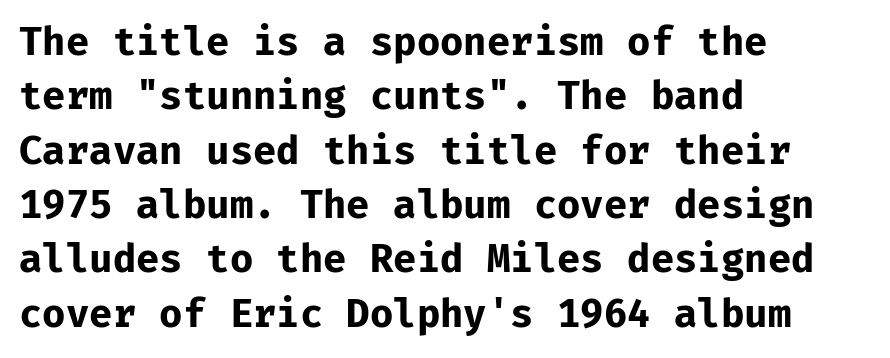
The image shows 38 px bold sans-serif type, upright; set left-aligned, normal line spacing (1.43x), normal letter spacing, not underlined; low stroke contrast and a medium x-height.
